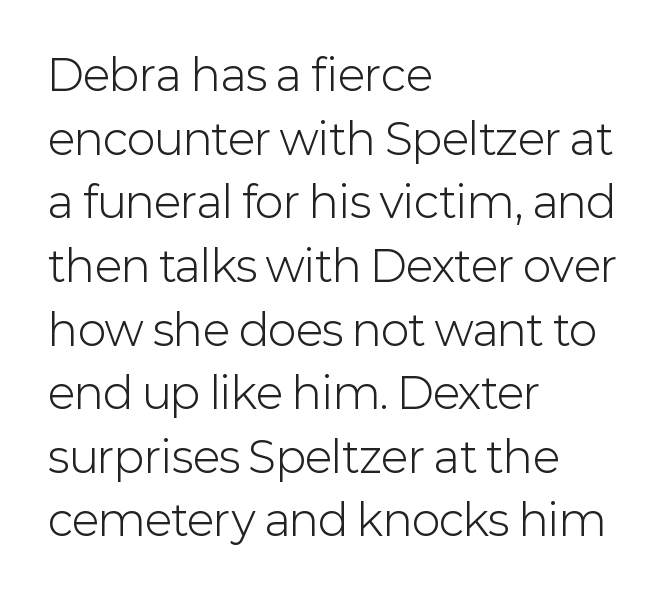
The image shows 43 px light sans-serif type, upright; set left-aligned, normal line spacing (1.48x), normal letter spacing, not underlined; low stroke contrast and a medium x-height.
